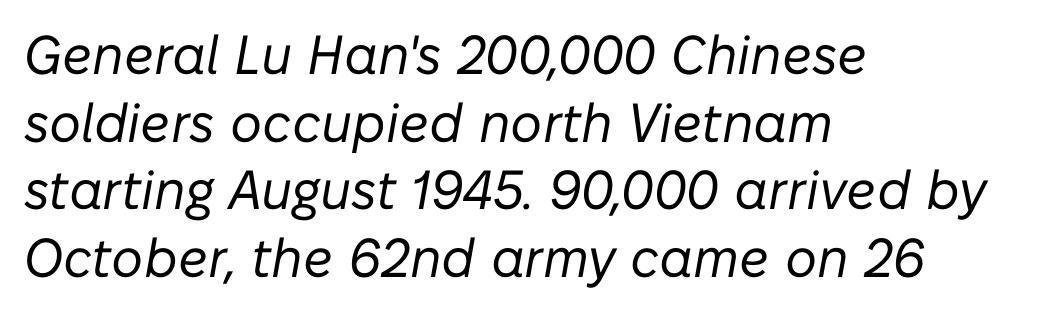
The image shows 55 px regular-weight type, italic (leaning right); set left-aligned, line spacing 1.23x, normal letter spacing, not underlined; low stroke contrast and a medium x-height.
